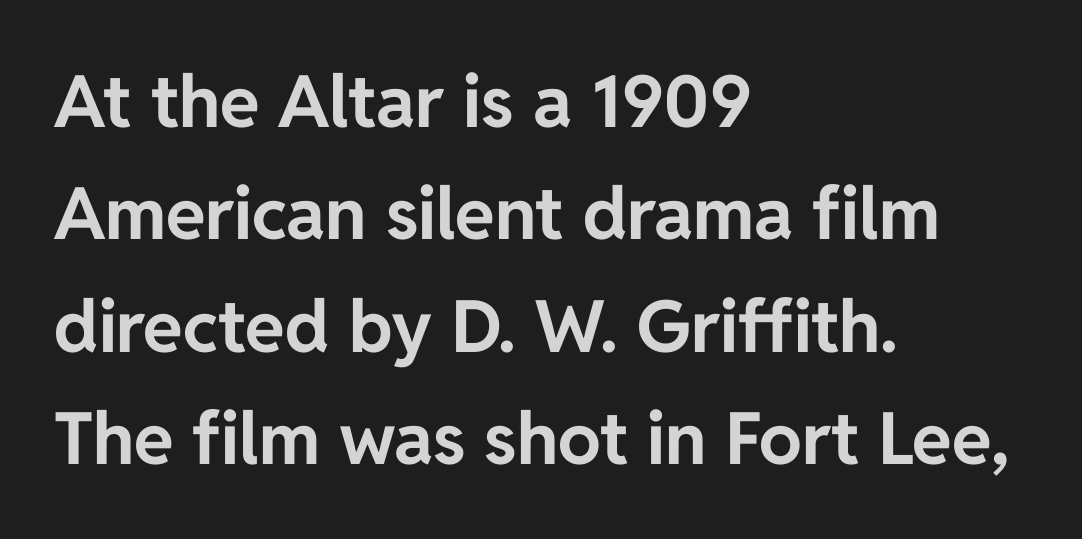
{"serif": "no", "italic": "no", "bold": "yes", "weight": "bold", "width": "normal", "stroke_contrast": "low", "x_height": "medium", "monospaced": "no", "underline": "no", "align": "left", "line_spacing": "normal", "line_spacing_ratio": 1.56, "letter_spacing": "normal", "letter_spacing_em": 0.0, "glyph_px": 72}
